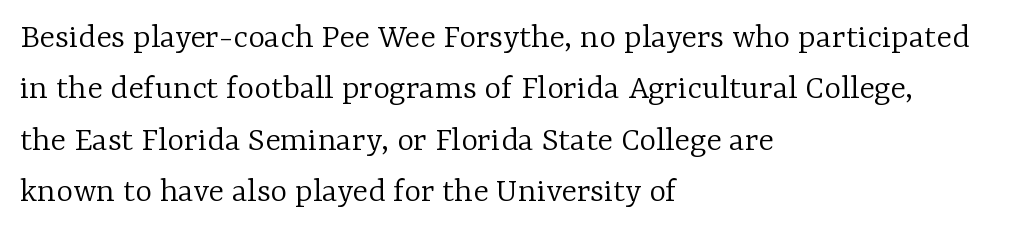
The image shows 36 px light serif type, upright; set left-aligned, normal line spacing (1.43x), normal letter spacing, not underlined; low stroke contrast and a medium x-height.
